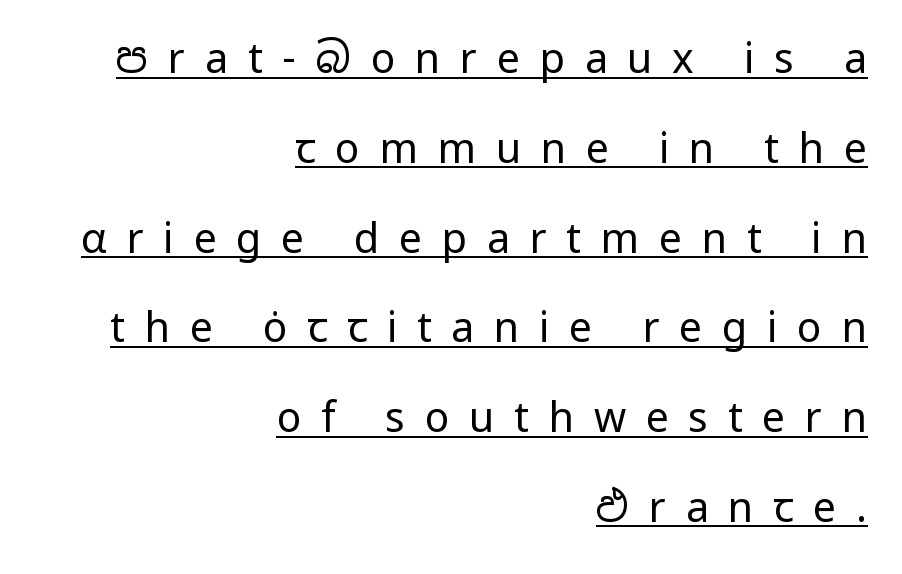
The image shows 41 px regular-weight sans-serif type, upright; set right-aligned, loose line spacing (2.19x), unusually wide letter spacing (+0.48 em), underlined; low stroke contrast and a medium x-height.
